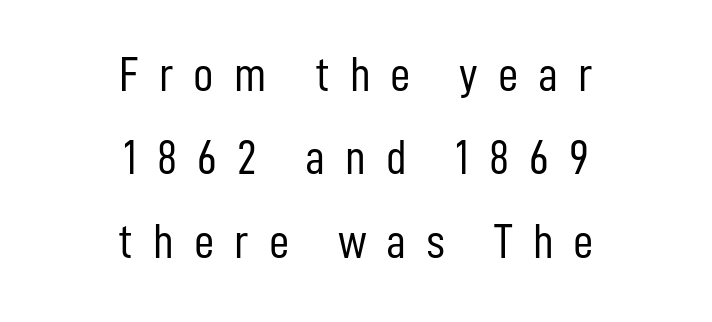
{"serif": "no", "italic": "no", "bold": "no", "weight": "light", "width": "condensed", "stroke_contrast": "low", "x_height": "medium", "monospaced": "no", "underline": "no", "align": "center", "line_spacing": "normal", "line_spacing_ratio": 1.67, "letter_spacing": "wide", "letter_spacing_em": 0.4, "glyph_px": 50}
